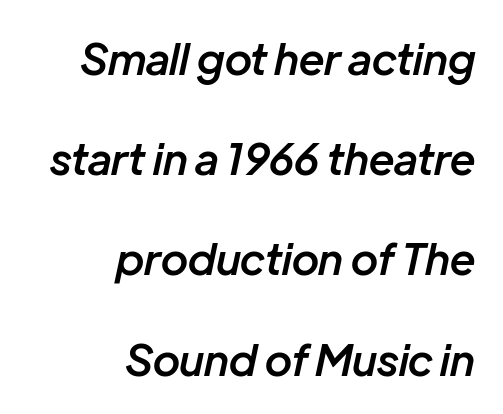
{"italic": "yes", "lean": "right", "slant_degrees": 12, "bold": "semi", "weight": "semibold", "width": "normal", "stroke_contrast": "low", "x_height": "medium", "monospaced": "no", "underline": "no", "align": "right", "line_spacing": "loose", "line_spacing_ratio": 2.33, "letter_spacing": "normal", "letter_spacing_em": 0.0, "glyph_px": 43}
